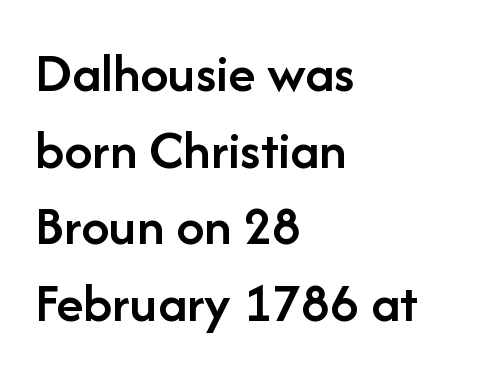
Q: Is the text bold? A: Semi-bold.
Q: Is the text italic (slanted)? A: No, it is upright.
Q: Is the typeface a serif or a sans-serif typeface? A: Sans-serif.
Q: Is the text underlined? A: No.
Q: How is the paragraph aligned? A: Left-aligned.
Q: Is the spacing between letters normal or unusually wide? A: Normal.
Q: Is the spacing between lines tight, normal or loose? A: Normal.
Q: Width (condensed, normal, or wide)? A: Normal.
Q: Stroke contrast? A: Low.
Q: x-height? A: Medium.
Q: Monospaced? A: No.
